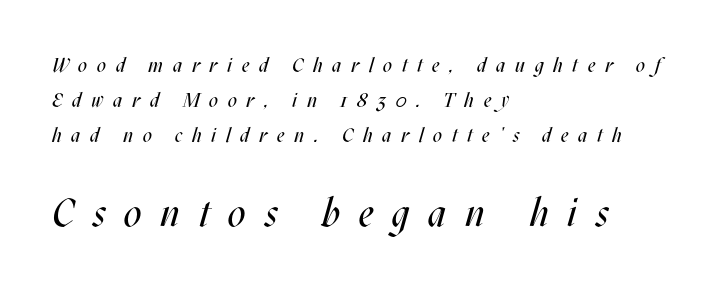
The image shows 39 px regular-weight, condensed type, italic (leaning right); set left-aligned, line spacing 1.74x, unusually wide letter spacing (+0.48 em), not underlined; the second (bottom) block is 1.95x larger; medium stroke contrast and a large x-height.
